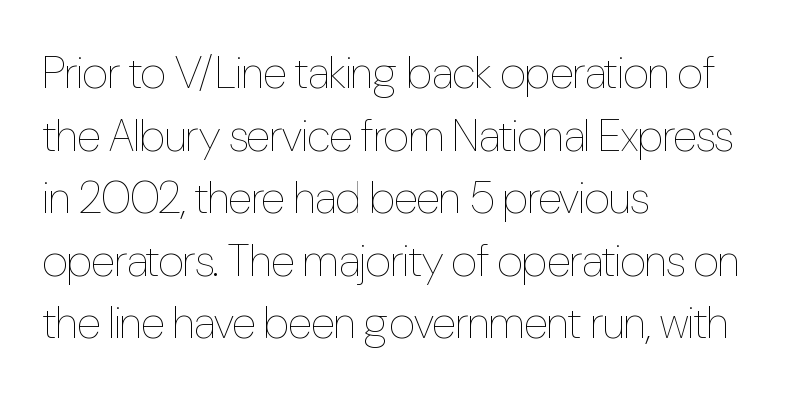
Q: Is the text bold? A: No.
Q: Is the text italic (slanted)? A: No, it is upright.
Q: Is the text underlined? A: No.
Q: How is the paragraph aligned? A: Left-aligned.
Q: Is the spacing between letters normal or unusually wide? A: Normal.
Q: Is the spacing between lines tight, normal or loose? A: Normal.
Q: Width (condensed, normal, or wide)? A: Condensed.
Q: Stroke contrast? A: Low.
Q: x-height? A: Medium.
Q: Monospaced? A: No.
